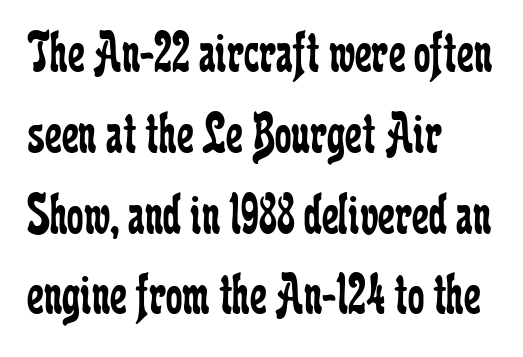
The image shows 59 px regular-weight, condensed serif type, upright; set left-aligned, normal line spacing (1.37x), normal letter spacing, not underlined; low stroke contrast and a medium x-height.
